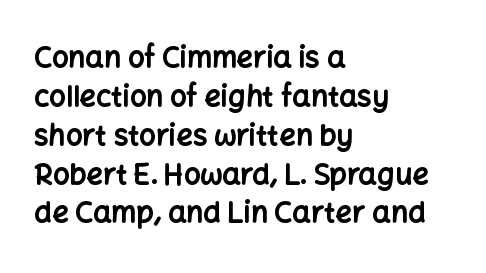
The image shows 29 px bold sans-serif type, upright; set left-aligned, normal line spacing (1.34x), normal letter spacing, not underlined; low stroke contrast and a medium x-height.
